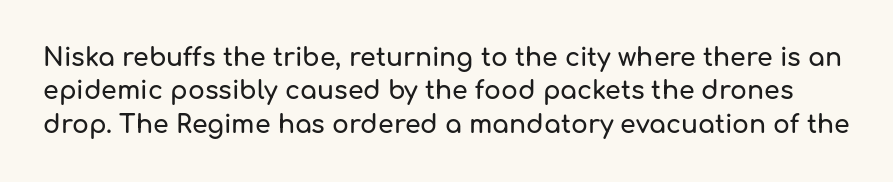
The letters sit at their default tracking, neither squeezed nor spread. Does the leading feel generous? No, just average. This rendering features lettering with no underline. Italic: no, the glyphs are upright roman.
